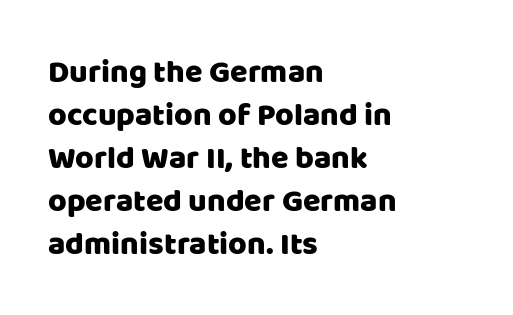
The image shows 32 px sans-serif type, upright; set left-aligned, normal line spacing (1.34x), normal letter spacing, not underlined; low stroke contrast and a large x-height.
